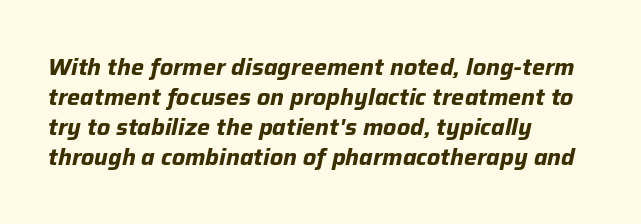
The image shows 23 px bold type, italic (leaning right); set left-aligned, normal line spacing (1.3x), normal letter spacing, not underlined.
